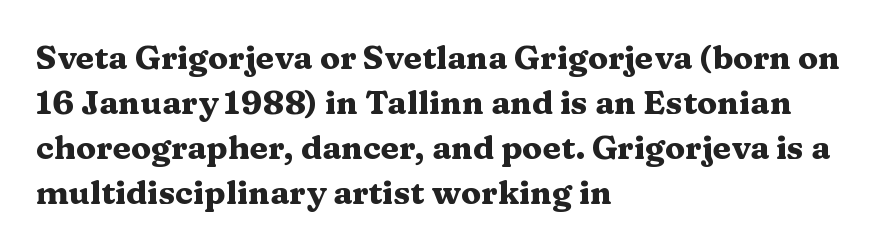
{"serif": "yes", "italic": "no", "bold": "yes", "weight": "heavy", "width": "wide", "stroke_contrast": "medium", "x_height": "medium", "monospaced": "no", "underline": "no", "align": "left", "line_spacing": "normal", "line_spacing_ratio": 1.36, "letter_spacing": "normal", "letter_spacing_em": 0.0, "glyph_px": 33}
